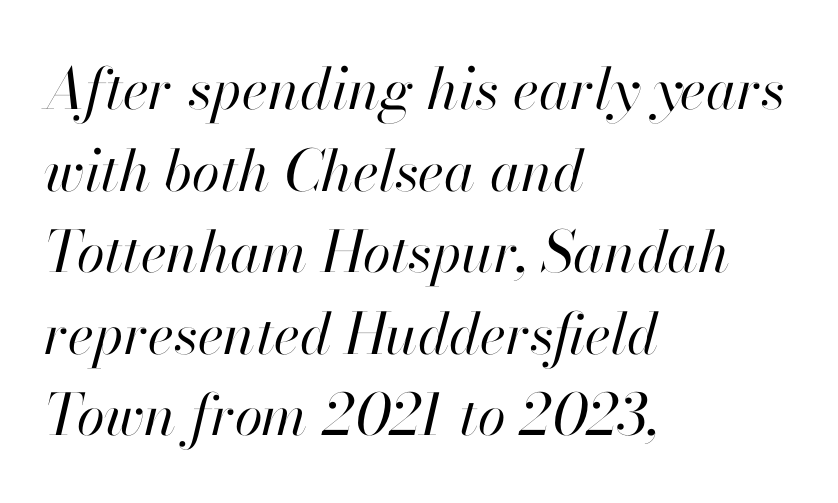
The font sits on the lighter half of the weight spectrum, regular included. The string is rendered with underlining switched off. The passage shown is typed in a proportional face where columns would drift. There is no visible air inserted between adjacent glyphs. The vertical gap from one line to the next is medium.
